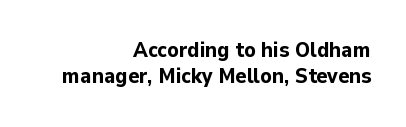
Q: Is the text bold? A: Yes.
Q: Is the text italic (slanted)? A: No, it is upright.
Q: Is the text underlined? A: No.
Q: How is the paragraph aligned? A: Right-aligned.
Q: Is the spacing between letters normal or unusually wide? A: Normal.
